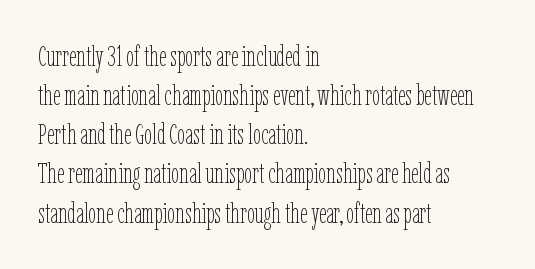
Q: Is the text bold? A: No.
Q: Is the text italic (slanted)? A: No, it is upright.
Q: Is the text underlined? A: No.
Q: How is the paragraph aligned? A: Left-aligned.
Q: Is the spacing between letters normal or unusually wide? A: Normal.
Q: Is the spacing between lines tight, normal or loose? A: Normal.
Q: Width (condensed, normal, or wide)? A: Condensed.
Q: Stroke contrast? A: Low.
Q: x-height? A: Medium.
Q: Monospaced? A: No.
